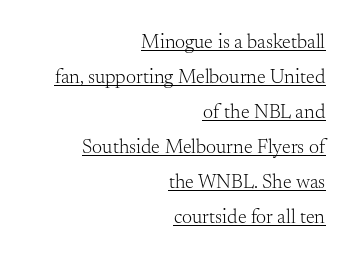
The image shows 20 px text type, upright; set right-aligned, line spacing 1.75x, normal letter spacing, underlined.
